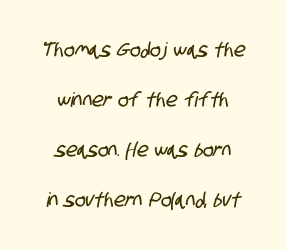
The image shows 20 px text type; set loose line spacing (2.5x), normal letter spacing, not underlined.
